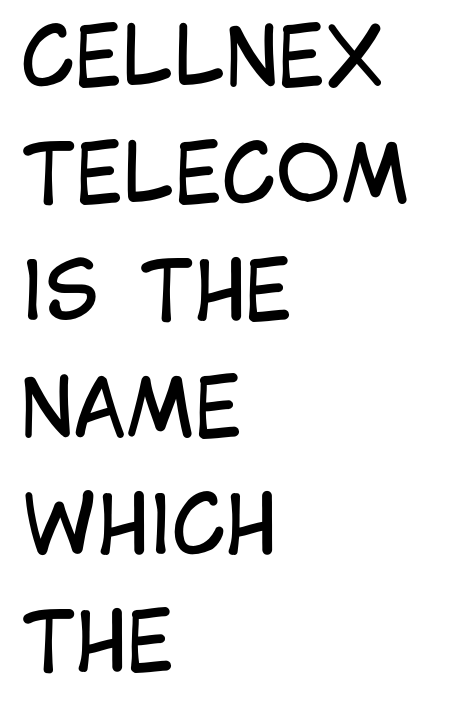
The space beneath each line is pristine and unruled. Leftover space on each line is placed entirely after the last word. These glyphs show unthickened strokes, regular width or finer. Designer's note — italics off, roman on. A normal amount of white space separates one row of letters from the next. Standard letterfit; no display-style spreading of the glyphs.
